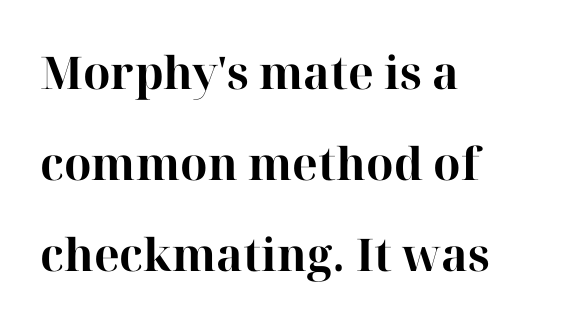
The image shows 45 px bold serif type, upright; set left-aligned, loose line spacing (2.02x), normal letter spacing, not underlined; high stroke contrast and a medium x-height.
